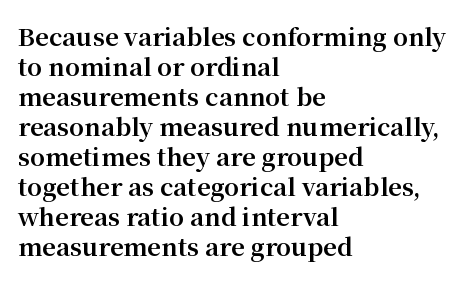
{"italic": "no", "bold": "yes", "underline": "no", "align": "left", "line_spacing": "normal", "line_spacing_ratio": 1.25, "letter_spacing": "normal", "letter_spacing_em": 0.0, "glyph_px": 24}
